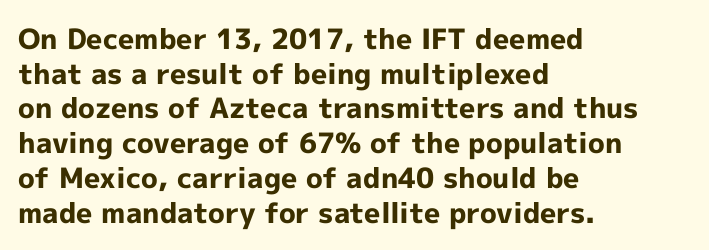
Q: Is the text bold? A: Yes.
Q: Is the text italic (slanted)? A: No, it is upright.
Q: Is the typeface a serif or a sans-serif typeface? A: Sans-serif.
Q: Is the text underlined? A: No.
Q: How is the paragraph aligned? A: Left-aligned.
Q: Is the spacing between letters normal or unusually wide? A: Normal.
Q: Width (condensed, normal, or wide)? A: Normal.
Q: x-height? A: Medium.
Q: Monospaced? A: No.
